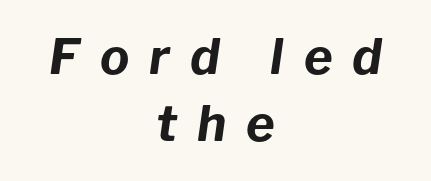
Q: Is the text bold? A: Yes.
Q: Is the text italic (slanted)? A: Yes, it leans right by about 8 degrees.
Q: Is the text underlined? A: No.
Q: How is the paragraph aligned? A: Centered.
Q: Is the spacing between letters normal or unusually wide? A: Unusually wide.
Q: Is the spacing between lines tight, normal or loose? A: Normal.
Q: Width (condensed, normal, or wide)? A: Normal.
Q: Stroke contrast? A: Low.
Q: x-height? A: Medium.
Q: Monospaced? A: No.
